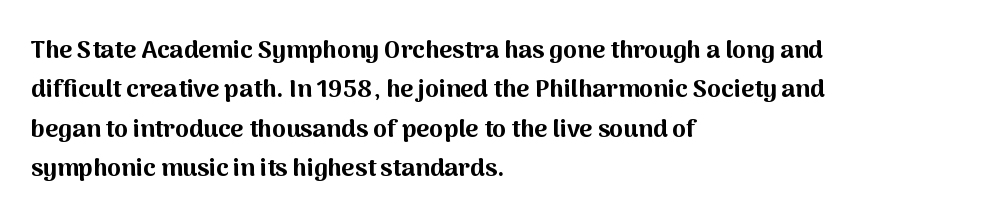
The image shows 25 px bold type, upright; set left-aligned, normal line spacing (1.58x), normal letter spacing, not underlined.
